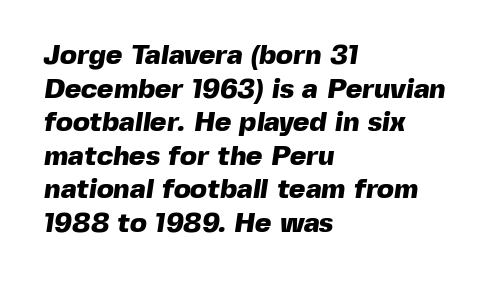
The image shows 28 px heavy sans-serif type; set left-aligned, line spacing 1.2x, normal letter spacing, not underlined; a medium x-height.
